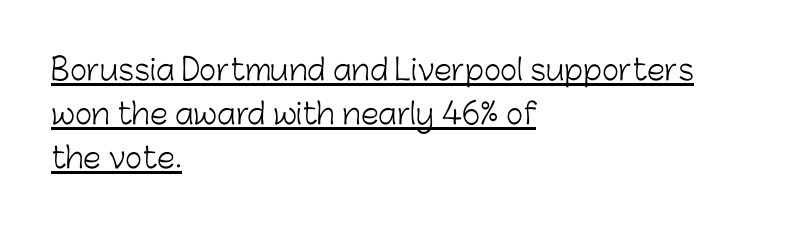
The image shows 29 px light sans-serif type, upright; set left-aligned, normal line spacing (1.52x), normal letter spacing, underlined; low stroke contrast and a medium x-height.
